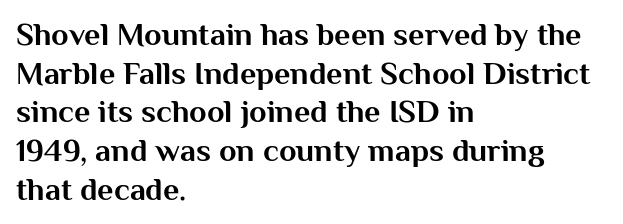
Q: Is the text bold? A: Yes.
Q: Is the text italic (slanted)? A: No, it is upright.
Q: Is the typeface a serif or a sans-serif typeface? A: Sans-serif.
Q: Is the text underlined? A: No.
Q: How is the paragraph aligned? A: Left-aligned.
Q: Is the spacing between letters normal or unusually wide? A: Normal.
Q: Width (condensed, normal, or wide)? A: Normal.
Q: Stroke contrast? A: Medium.
Q: x-height? A: Medium.
Q: Monospaced? A: No.
